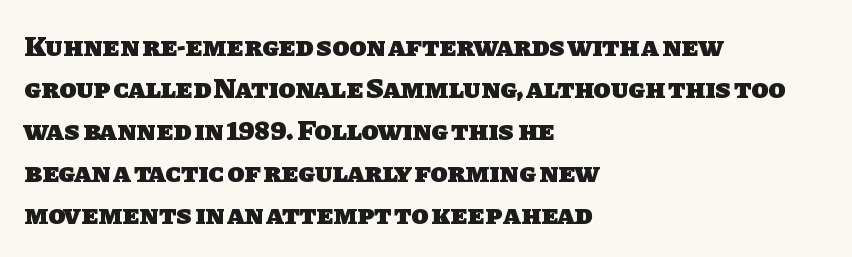
{"serif": "no", "bold": "yes", "weight": "heavy", "width": "normal", "stroke_contrast": "low", "x_height": "large", "monospaced": "no", "underline": "no", "align": "left", "line_spacing": "normal", "line_spacing_ratio": 1.5, "letter_spacing": "normal", "letter_spacing_em": 0.0, "glyph_px": 28}
